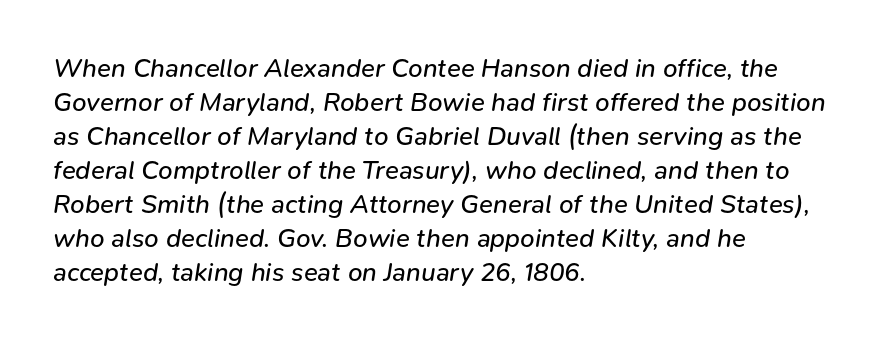
{"italic": "yes", "lean": "right", "slant_degrees": 9, "bold": "no", "underline": "no", "align": "left", "line_spacing": "normal", "line_spacing_ratio": 1.31, "letter_spacing": "normal", "letter_spacing_em": 0.0, "glyph_px": 26}
